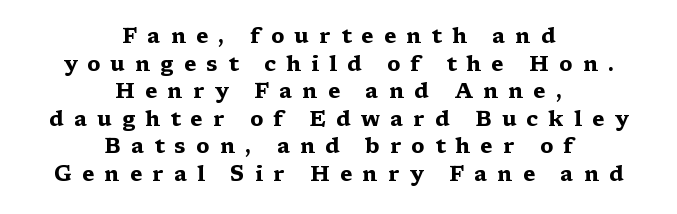
The image shows 21 px bold type, upright; set centered, normal line spacing (1.31x), unusually wide letter spacing (+0.49 em), not underlined.
